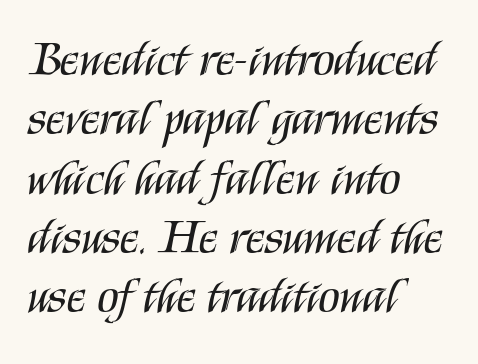
{"serif": "no", "bold": "no", "weight": "regular", "width": "condensed", "stroke_contrast": "medium", "x_height": "large", "monospaced": "no", "underline": "no", "align": "left", "line_spacing_ratio": 1.21, "letter_spacing": "normal", "letter_spacing_em": 0.0, "glyph_px": 49}
